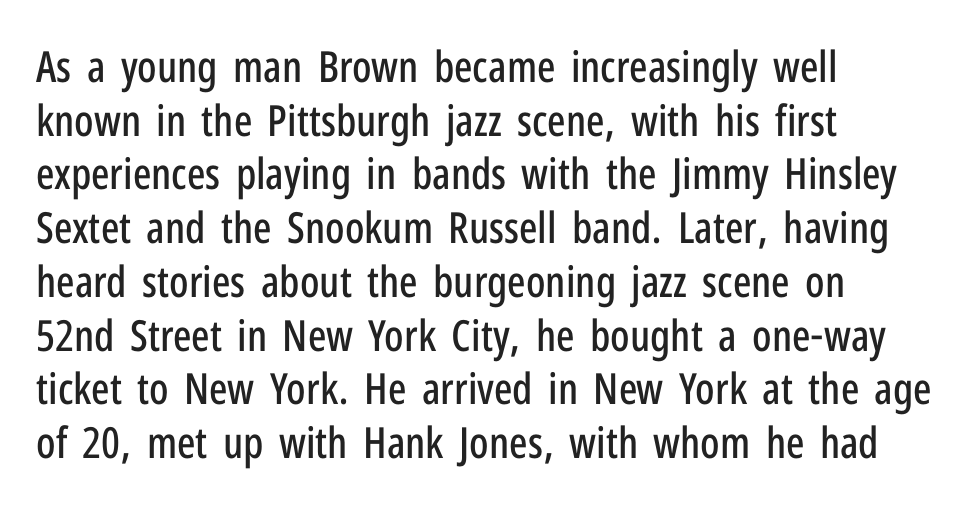
The image shows 43 px condensed sans-serif type, upright; set left-aligned, normal line spacing (1.25x), normal letter spacing, not underlined; low stroke contrast and a medium x-height.
